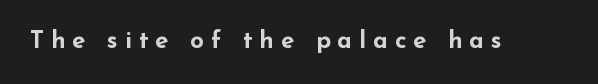
Q: Is the text bold? A: Yes.
Q: Is the text italic (slanted)? A: No, it is upright.
Q: Is the text underlined? A: No.
Q: Is the spacing between letters normal or unusually wide? A: Unusually wide.
